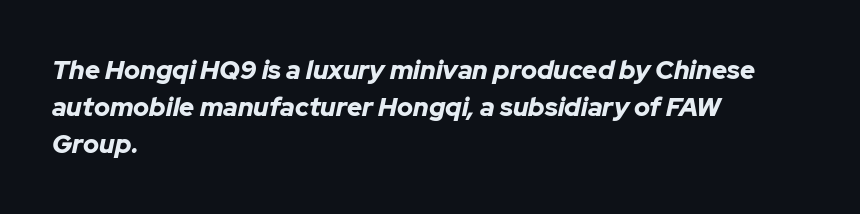
Q: Is the text bold? A: Yes.
Q: Is the text italic (slanted)? A: Yes, it leans right by about 12 degrees.
Q: Is the text underlined? A: No.
Q: How is the paragraph aligned? A: Left-aligned.
Q: Is the spacing between letters normal or unusually wide? A: Normal.
Q: Is the spacing between lines tight, normal or loose? A: Normal.
